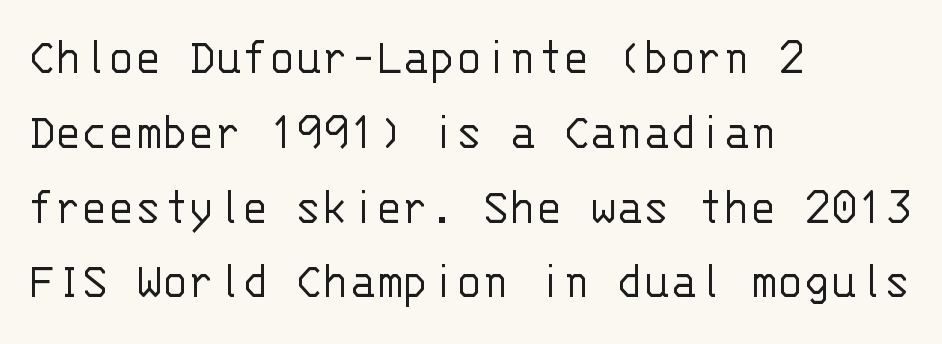
Alignment: flush left. The designer went with a sans here, leaving each stem footless. Letter spacing: default. Baseline-to-baseline distance is the conventional proportion of letter height. The passage shown is not bold in any degree.
